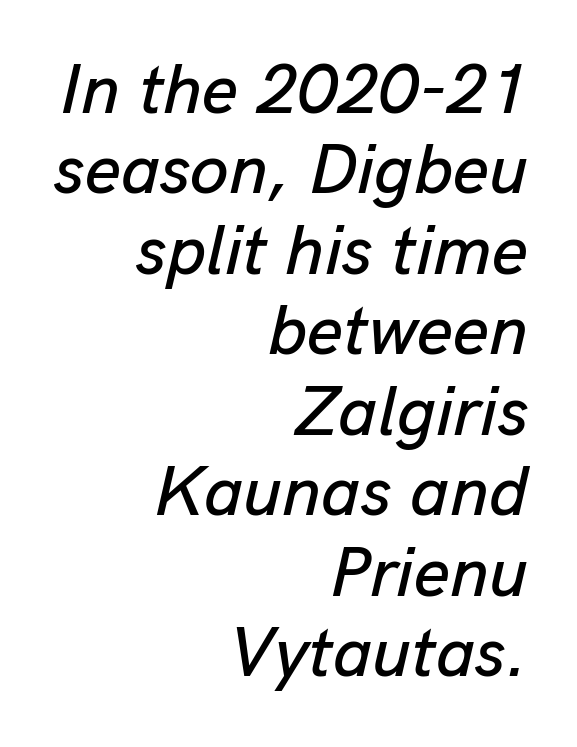
{"italic": "yes", "lean": "right", "slant_degrees": 13, "width": "normal", "stroke_contrast": "low", "x_height": "medium", "monospaced": "no", "underline": "no", "align": "right", "line_spacing": "tight", "line_spacing_ratio": 1.15, "letter_spacing": "normal", "letter_spacing_em": 0.0, "glyph_px": 70}
